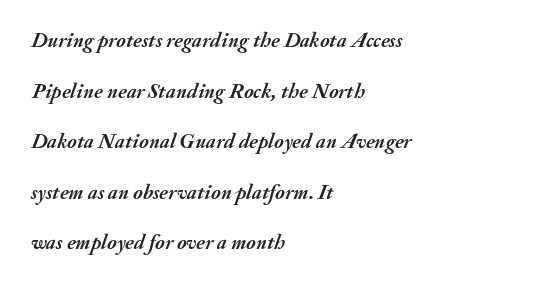
The image shows 21 px bold type, italic (leaning right); set left-aligned, loose line spacing (2.41x), normal letter spacing, not underlined.
